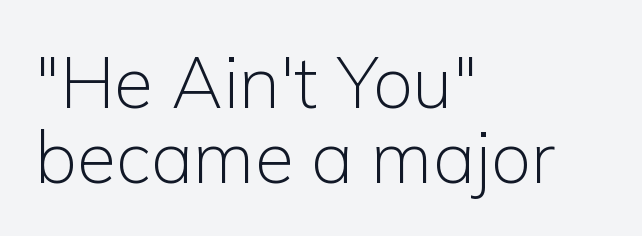
The image shows 72 px light sans-serif type, upright; set left-aligned, tight line spacing (1.04x), normal letter spacing, not underlined; low stroke contrast and a medium x-height.
